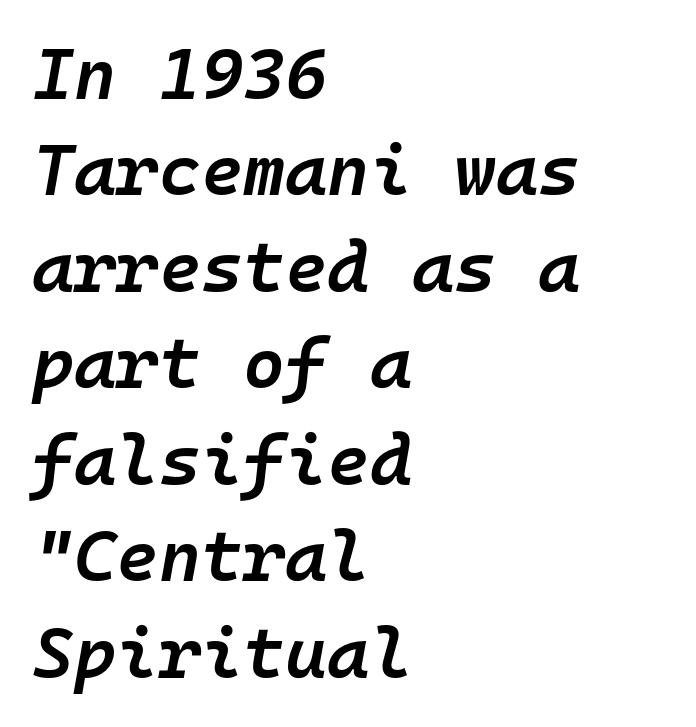
The image shows 72 px semibold type, italic (leaning right), monospaced; set left-aligned, normal line spacing (1.34x), normal letter spacing, not underlined; low stroke contrast and a medium x-height.
